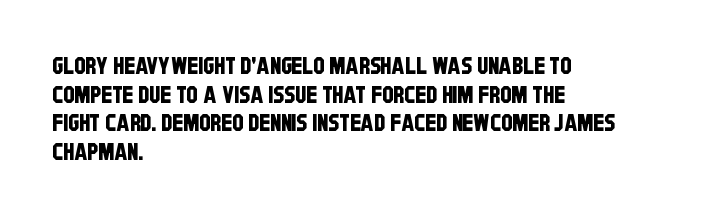
Q: Is the text underlined? A: No.
Q: How is the paragraph aligned? A: Left-aligned.
Q: Is the spacing between letters normal or unusually wide? A: Normal.
